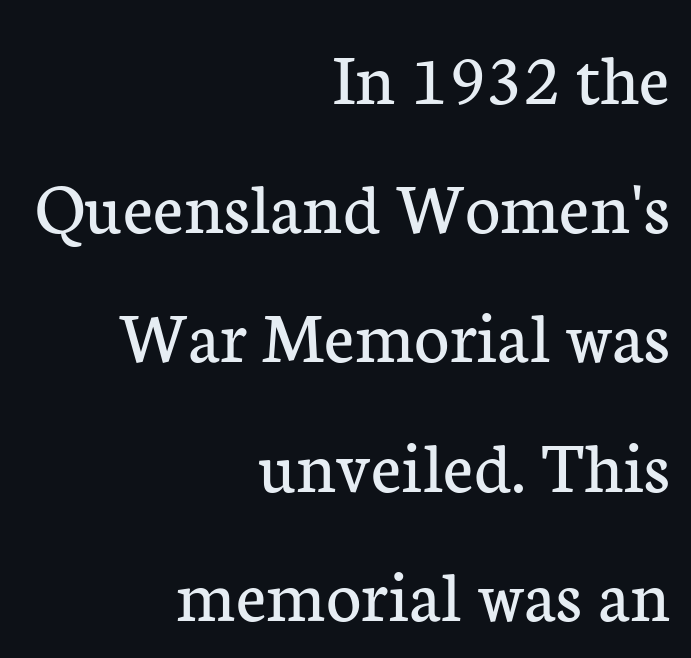
Q: Is the text bold? A: No.
Q: Is the text italic (slanted)? A: No, it is upright.
Q: Is the typeface a serif or a sans-serif typeface? A: Serif.
Q: Is the text underlined? A: No.
Q: How is the paragraph aligned? A: Right-aligned.
Q: Is the spacing between letters normal or unusually wide? A: Normal.
Q: Is the spacing between lines tight, normal or loose? A: Normal.
Q: Width (condensed, normal, or wide)? A: Normal.
Q: Stroke contrast? A: Low.
Q: x-height? A: Medium.
Q: Monospaced? A: No.
